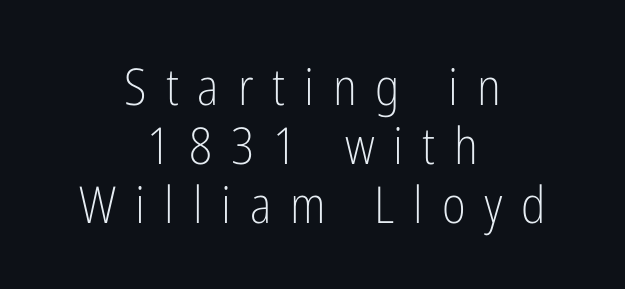
Q: Is the text bold? A: No.
Q: Is the text italic (slanted)? A: No, it is upright.
Q: Is the typeface a serif or a sans-serif typeface? A: Sans-serif.
Q: Is the text underlined? A: No.
Q: How is the paragraph aligned? A: Centered.
Q: Is the spacing between letters normal or unusually wide? A: Unusually wide.
Q: Width (condensed, normal, or wide)? A: Condensed.
Q: Stroke contrast? A: Low.
Q: x-height? A: Medium.
Q: Monospaced? A: No.
